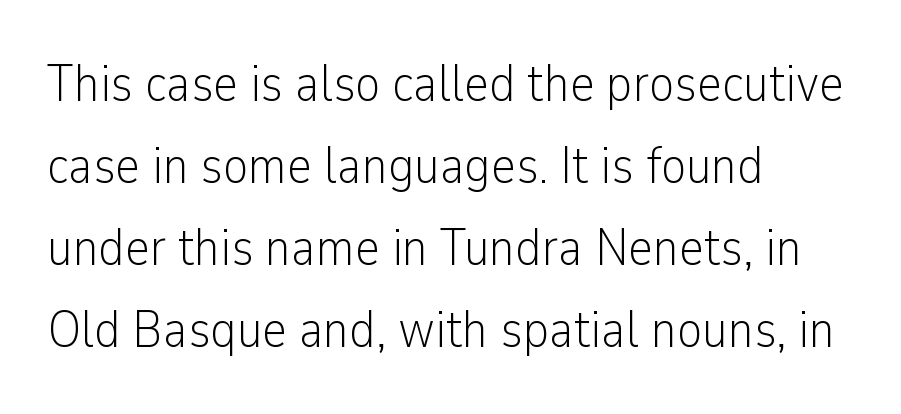
Style check: upright. The compositor pushed each line to the left boundary. Each letter keeps its own natural width here, so spacing adapts to shape. Font category for this specimen: sans-serif.
